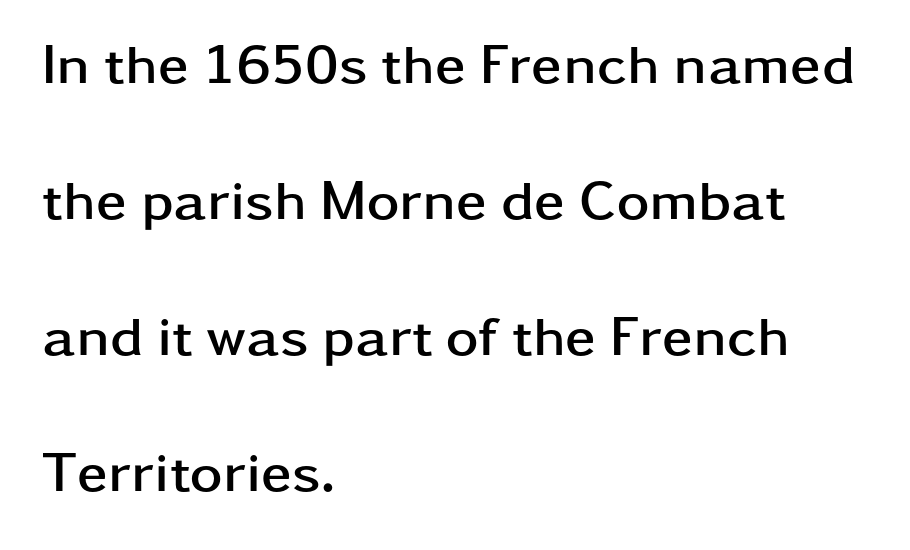
The image shows 56 px semibold, wide sans-serif type, upright; set left-aligned, loose line spacing (2.43x), normal letter spacing, not underlined; low stroke contrast and a medium x-height.
